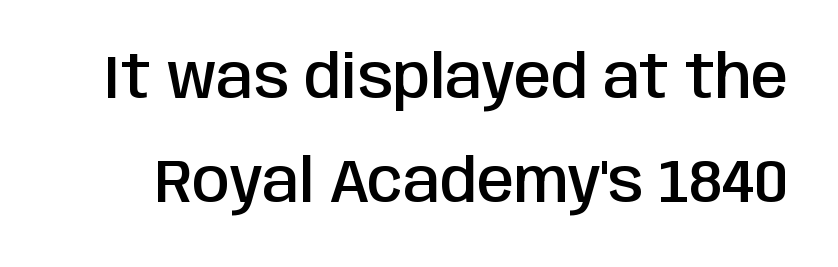
Q: Is the text bold? A: Semi-bold.
Q: Is the text italic (slanted)? A: No, it is upright.
Q: Is the typeface a serif or a sans-serif typeface? A: Sans-serif.
Q: Is the text underlined? A: No.
Q: Is the spacing between letters normal or unusually wide? A: Normal.
Q: Width (condensed, normal, or wide)? A: Condensed.
Q: Stroke contrast? A: Low.
Q: x-height? A: Large.
Q: Monospaced? A: No.
